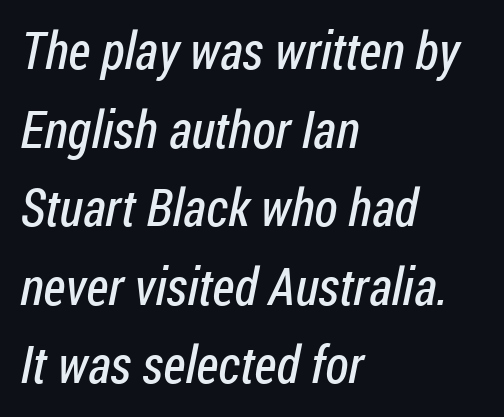
{"serif": "no", "bold": "no", "weight": "regular", "width": "condensed", "stroke_contrast": "low", "x_height": "medium", "monospaced": "no", "underline": "no", "align": "left", "line_spacing": "normal", "line_spacing_ratio": 1.51, "letter_spacing": "normal", "letter_spacing_em": 0.0, "glyph_px": 52}
